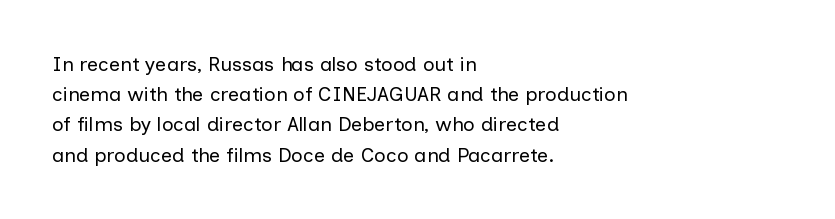
{"italic": "no", "bold": "no", "underline": "no", "align": "left", "line_spacing": "normal", "line_spacing_ratio": 1.51, "letter_spacing": "normal", "letter_spacing_em": 0.0, "glyph_px": 20}
